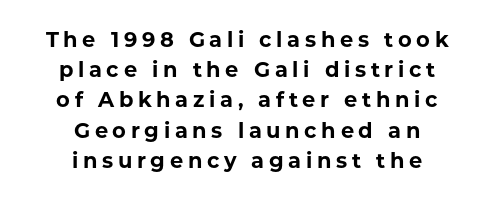
{"italic": "no", "bold": "yes", "underline": "no", "align": "center", "line_spacing": "normal", "line_spacing_ratio": 1.44, "letter_spacing": "wide", "letter_spacing_em": 0.22, "glyph_px": 21}
